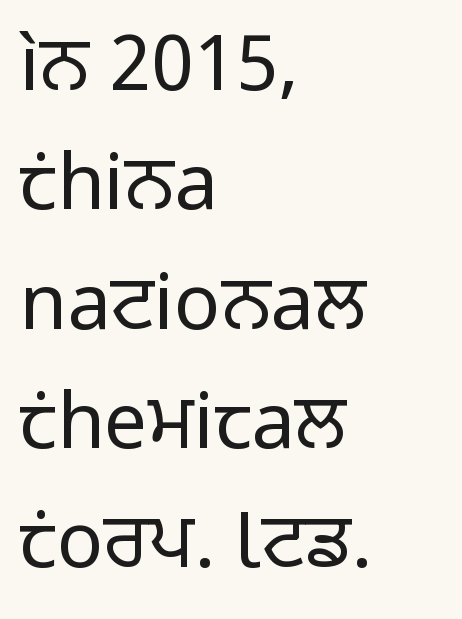
Horizontal bands of white between lines are of average thickness. Type without underlining. You can tell from the bare stems that sans-serif type was used. Words appear dense and cohesive because spacing is normal. The letterforms sit at book weight or below. Is the block centered? No — it sits flush against the left margin.
